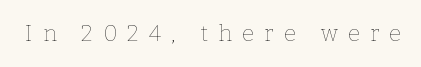
The image shows 22 px text type, upright; set unusually wide letter spacing (+0.46 em), not underlined.
